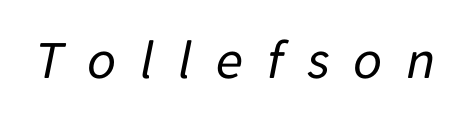
{"italic": "yes", "lean": "right", "slant_degrees": 11, "bold": "no", "weight": "regular", "width": "normal", "stroke_contrast": "low", "x_height": "medium", "monospaced": "no", "underline": "no", "letter_spacing": "wide", "letter_spacing_em": 0.42, "glyph_px": 56}
